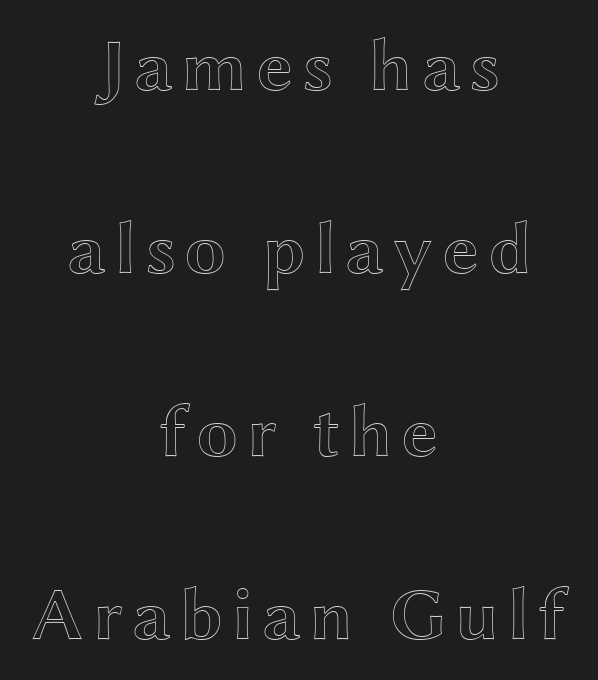
The image shows 75 px wide type, upright; set centered, loose line spacing (2.44x), not underlined; a medium x-height.
